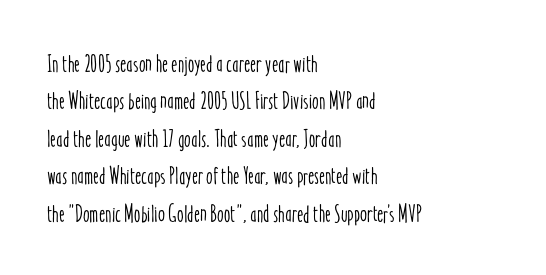
Q: Is the text italic (slanted)? A: No, it is upright.
Q: Is the text underlined? A: No.
Q: How is the paragraph aligned? A: Left-aligned.
Q: Is the spacing between letters normal or unusually wide? A: Normal.
Q: Is the spacing between lines tight, normal or loose? A: Normal.
